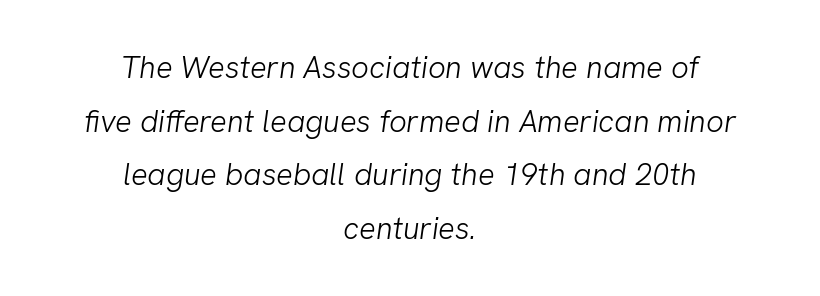
{"serif": "no", "bold": "no", "weight": "light", "width": "normal", "stroke_contrast": "low", "x_height": "medium", "monospaced": "no", "underline": "no", "align": "center", "line_spacing_ratio": 1.73, "letter_spacing": "normal", "letter_spacing_em": 0.0, "glyph_px": 31}
